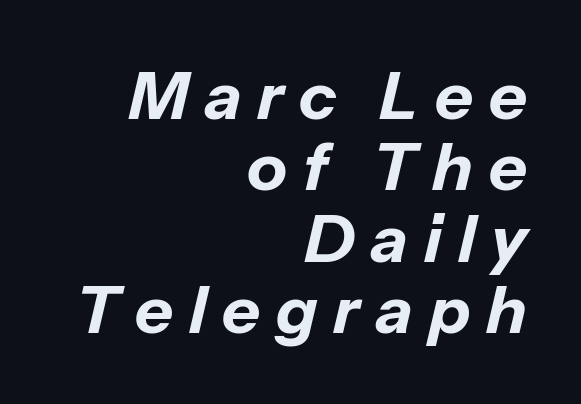
The vertical gap from one line to the next is small. The rendering uses natural spacing where letterforms have individual widths. The specimen omits any rule beneath the text block's lines. This rendering widens character spacing well past its baseline value. This sample uses an oblique cut, with every glyph tilted off the vertical. Casual observation: everything's shoved over to the right.
